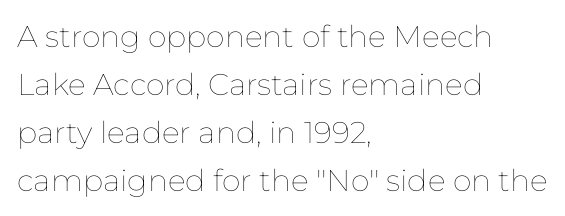
The image shows 30 px thin type, upright; set left-aligned, normal line spacing (1.6x), normal letter spacing, not underlined; low stroke contrast and a medium x-height.
